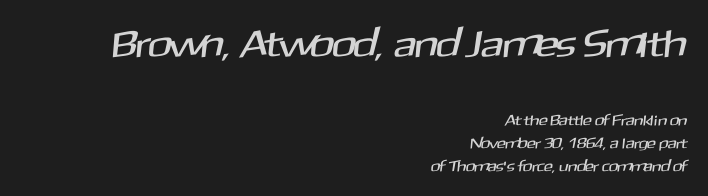
Q: Is the typeface a serif or a sans-serif typeface? A: Sans-serif.
Q: Is the text underlined? A: No.
Q: How is the paragraph aligned? A: Right-aligned.
Q: Is the spacing between letters normal or unusually wide? A: Normal.
Q: Is the spacing between lines tight, normal or loose? A: Normal.
Q: Which block of text is set in a larger size, the first (top) or the second (bottom)? A: The first (top) one.
Q: Width (condensed, normal, or wide)? A: Normal.
Q: Stroke contrast? A: Medium.
Q: x-height? A: Medium.
Q: Monospaced? A: No.
